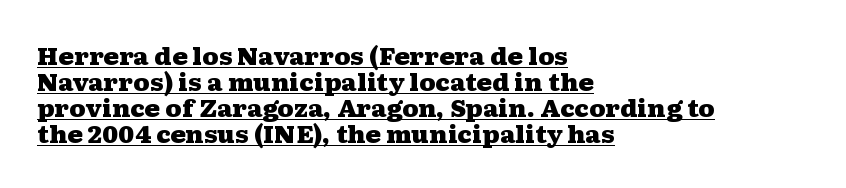
Q: Is the text bold? A: Yes.
Q: Is the text italic (slanted)? A: No, it is upright.
Q: Is the text underlined? A: Yes.
Q: How is the paragraph aligned? A: Left-aligned.
Q: Is the spacing between letters normal or unusually wide? A: Normal.
Q: Is the spacing between lines tight, normal or loose? A: Tight.
